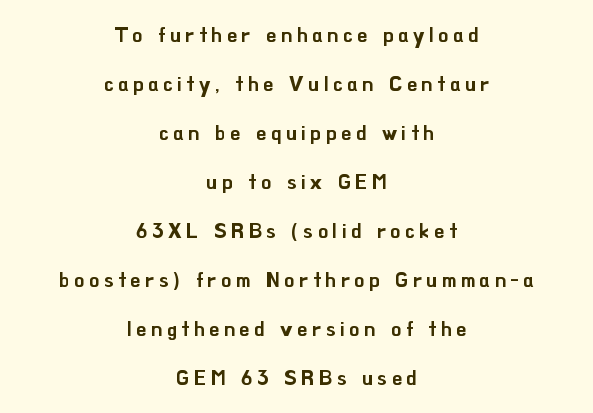
The image shows 20 px text type, upright; set centered, loose line spacing (2.45x), unusually wide letter spacing (+0.23 em), not underlined.
